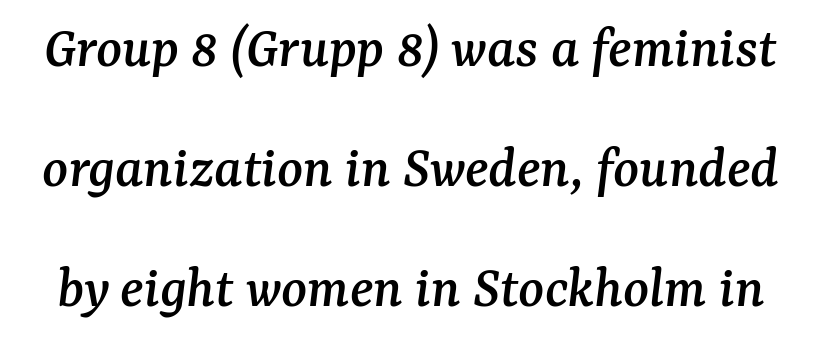
The area under the type is left untouched. These lines keep a tight, regular rhythm from letter to letter. The text was rendered using a seriffed face with decorative stroke endings. Looking at the ascenders, they clearly lean. These lines stand farther apart than default settings would place them.
